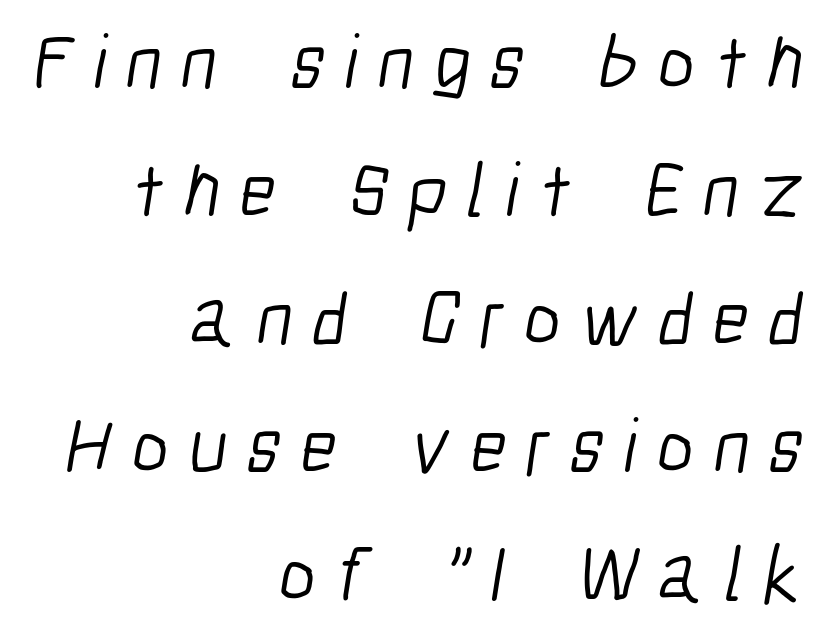
Has an underline been added? It has not. In terms of letterform style, serifs are entirely absent. The font is comparable to plain body text, perhaps lighter. Do the characters align in a grid? No, the font is proportional. Does the copy run flush right? Yes — the right margin is perfectly even.
